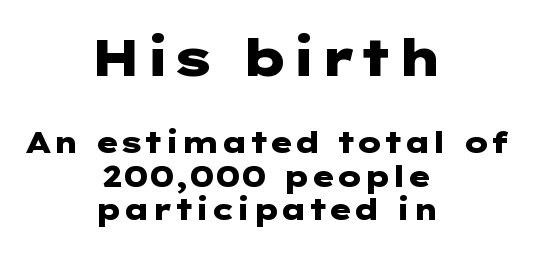
Q: Is the text bold? A: Yes.
Q: Is the text italic (slanted)? A: No, it is upright.
Q: Is the typeface a serif or a sans-serif typeface? A: Sans-serif.
Q: Is the text underlined? A: No.
Q: How is the paragraph aligned? A: Centered.
Q: Is the spacing between letters normal or unusually wide? A: Normal.
Q: Is the spacing between lines tight, normal or loose? A: Tight.
Q: Which block of text is set in a larger size, the first (top) or the second (bottom)? A: The first (top) one.
Q: Width (condensed, normal, or wide)? A: Wide.
Q: Stroke contrast? A: Low.
Q: x-height? A: Medium.
